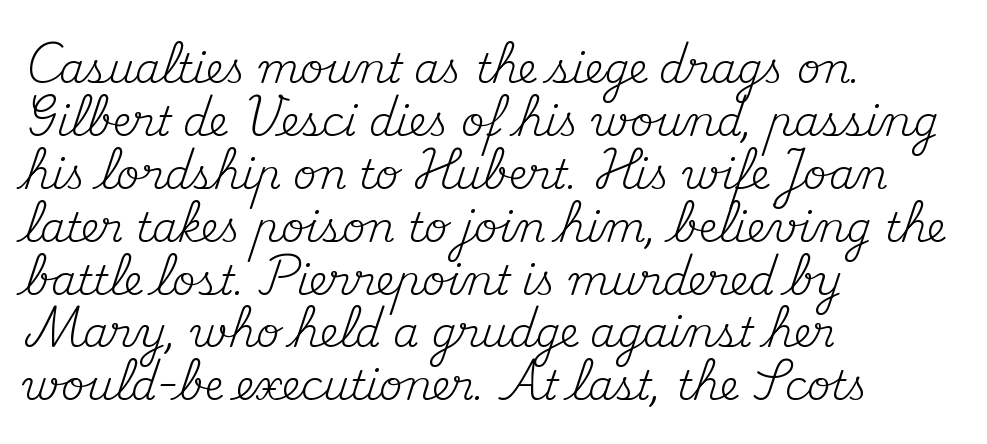
The image shows 41 px regular-weight serif type; set left-aligned, normal line spacing (1.29x), normal letter spacing, not underlined; medium stroke contrast and a small x-height.
